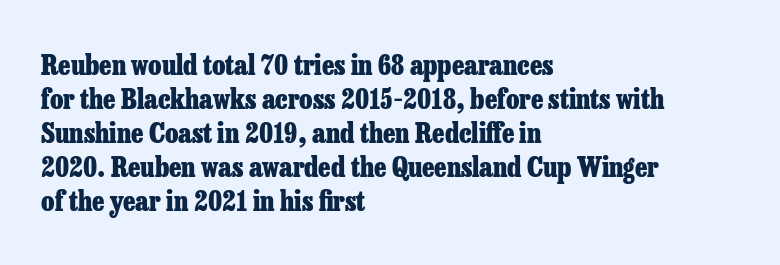
Does the weight exceed regular? Yes, all the way to bold. Short note: letters normally spaced. The space beneath each line is pristine and unruled. The typesetter chose a ragged-right arrangement here. Posture: vertical. The passage shown stacks its lines at a standard gap.
